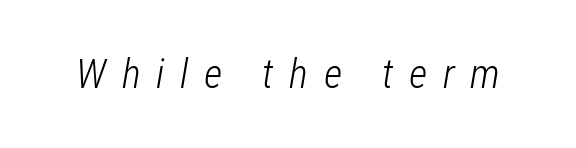
The image shows 40 px light, condensed type, italic (leaning right); set unusually wide letter spacing (+0.39 em), not underlined; low stroke contrast and a medium x-height.
